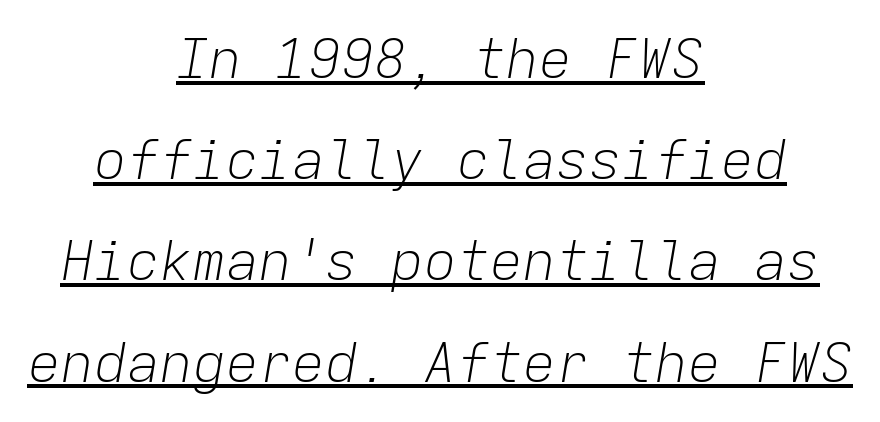
The image shows 55 px light type, italic (leaning right), monospaced; set centered, line spacing 1.84x, normal letter spacing, underlined; low stroke contrast and a medium x-height.
